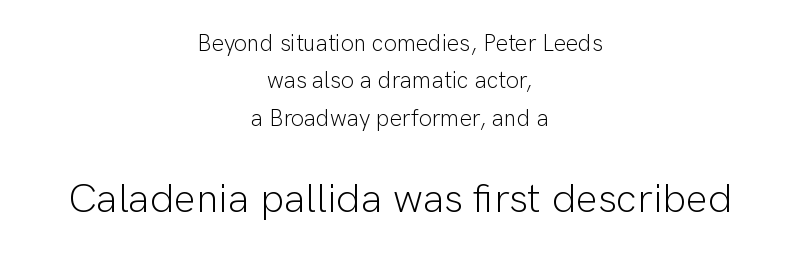
The image shows 41 px light sans-serif type, upright; set centered, normal line spacing (1.63x), normal letter spacing, not underlined; the second (bottom) block is 1.78x larger; low stroke contrast and a medium x-height.
